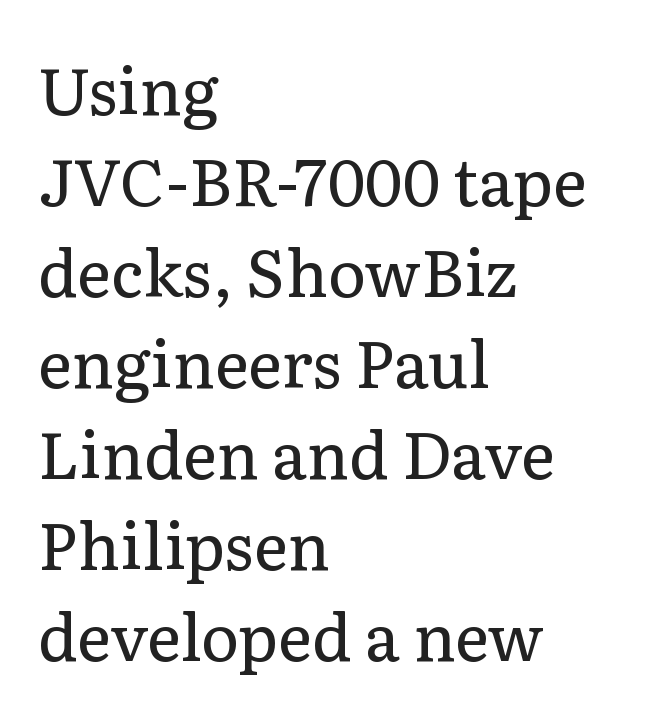
{"serif": "yes", "italic": "no", "bold": "no", "weight": "regular", "width": "normal", "stroke_contrast": "low", "x_height": "medium", "monospaced": "no", "underline": "no", "align": "left", "line_spacing": "normal", "line_spacing_ratio": 1.4, "letter_spacing": "normal", "letter_spacing_em": 0.0, "glyph_px": 65}
